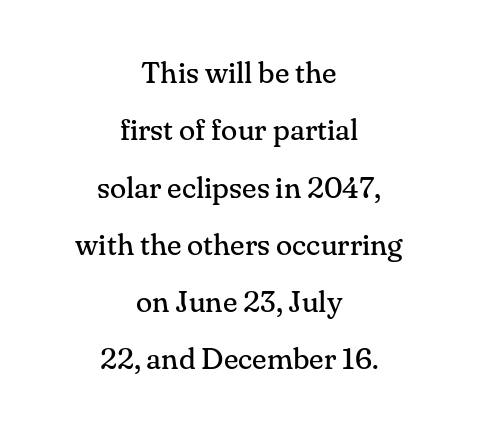
Q: Is the text bold? A: No.
Q: Is the text italic (slanted)? A: No, it is upright.
Q: Is the typeface a serif or a sans-serif typeface? A: Serif.
Q: Is the text underlined? A: No.
Q: How is the paragraph aligned? A: Centered.
Q: Is the spacing between letters normal or unusually wide? A: Normal.
Q: Is the spacing between lines tight, normal or loose? A: Loose.
Q: Width (condensed, normal, or wide)? A: Normal.
Q: Stroke contrast? A: Medium.
Q: x-height? A: Small.
Q: Monospaced? A: No.
